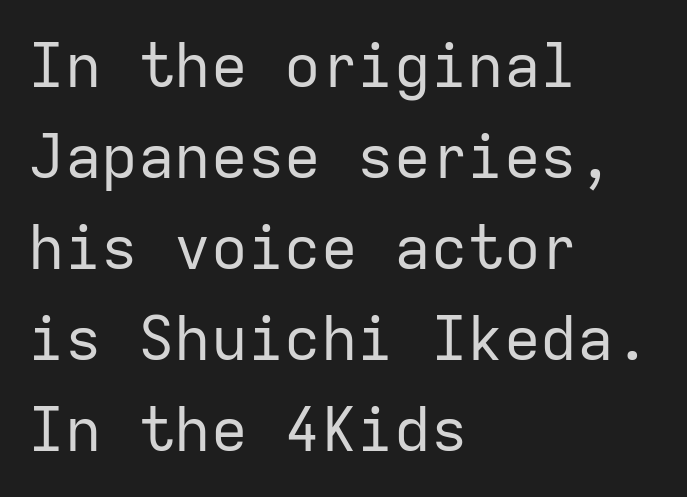
Q: Is the text bold? A: No.
Q: Is the text italic (slanted)? A: No, it is upright.
Q: Is the typeface a serif or a sans-serif typeface? A: Sans-serif.
Q: Is the text underlined? A: No.
Q: How is the paragraph aligned? A: Left-aligned.
Q: Is the spacing between letters normal or unusually wide? A: Normal.
Q: Is the spacing between lines tight, normal or loose? A: Normal.
Q: Width (condensed, normal, or wide)? A: Normal.
Q: Stroke contrast? A: Low.
Q: x-height? A: Medium.
Q: Monospaced? A: Yes.
